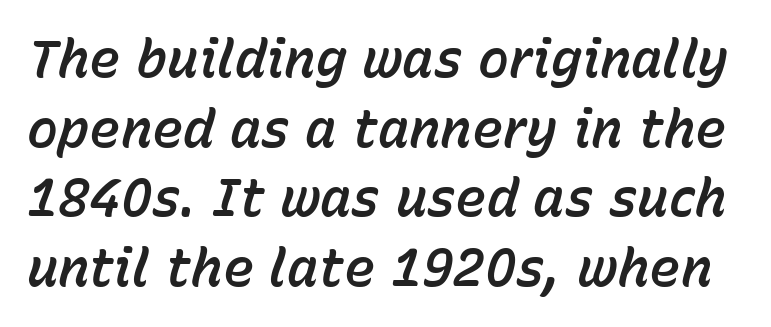
The image shows 52 px text type, italic (leaning right); set normal line spacing (1.34x), normal letter spacing, not underlined; low stroke contrast and a medium x-height.
